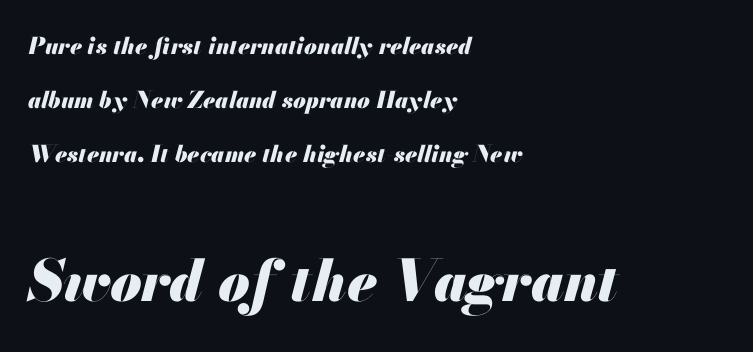
Here the second block reads like a headline and the first like body copy. A student would call this left alignment; a typographer would say flush left, rag right. Plain, unruled lines of type. Between one letter and the next there's only the usual sliver of space. Rendered with sloped, italic letterforms.
